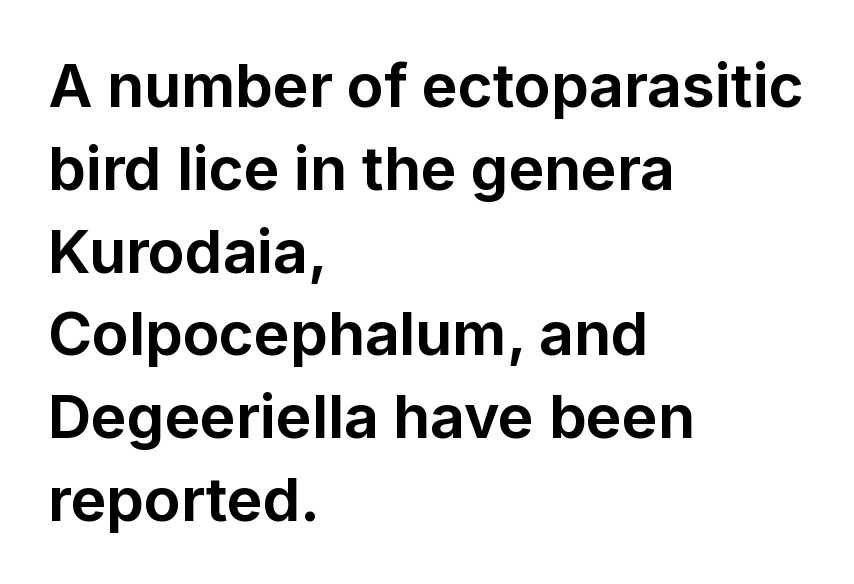
The image shows 60 px bold sans-serif type, upright; set left-aligned, normal line spacing (1.38x), normal letter spacing, not underlined; low stroke contrast and a medium x-height.
